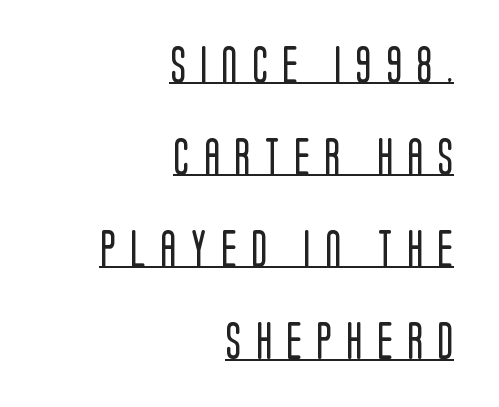
Q: Is the text bold? A: No.
Q: Is the text italic (slanted)? A: No, it is upright.
Q: Is the typeface a serif or a sans-serif typeface? A: Sans-serif.
Q: Is the text underlined? A: Yes.
Q: How is the paragraph aligned? A: Right-aligned.
Q: Is the spacing between letters normal or unusually wide? A: Unusually wide.
Q: Is the spacing between lines tight, normal or loose? A: Loose.
Q: Width (condensed, normal, or wide)? A: Condensed.
Q: Stroke contrast? A: Low.
Q: x-height? A: Large.
Q: Monospaced? A: No.
